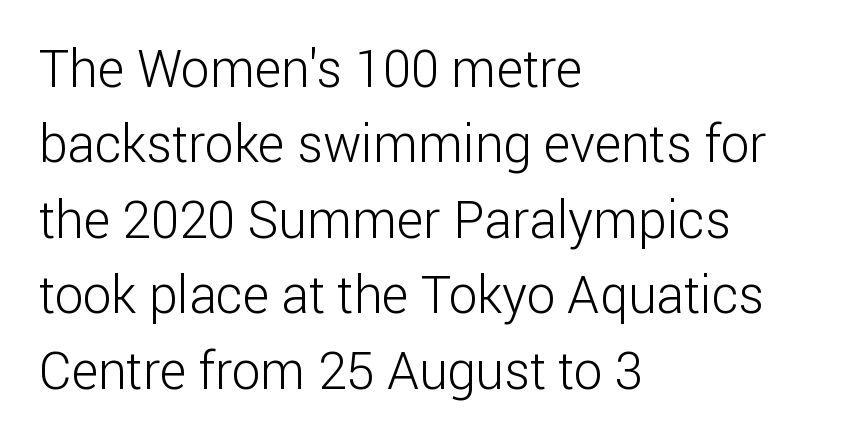
Q: Is the text bold? A: No.
Q: Is the text italic (slanted)? A: No, it is upright.
Q: Is the typeface a serif or a sans-serif typeface? A: Sans-serif.
Q: Is the text underlined? A: No.
Q: How is the paragraph aligned? A: Left-aligned.
Q: Is the spacing between letters normal or unusually wide? A: Normal.
Q: Is the spacing between lines tight, normal or loose? A: Normal.
Q: Width (condensed, normal, or wide)? A: Normal.
Q: Stroke contrast? A: Low.
Q: x-height? A: Medium.
Q: Monospaced? A: No.
